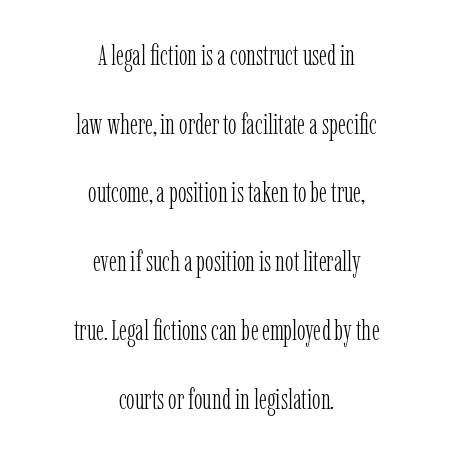
Q: Is the text bold? A: No.
Q: Is the text italic (slanted)? A: No, it is upright.
Q: Is the typeface a serif or a sans-serif typeface? A: Serif.
Q: Is the text underlined? A: No.
Q: How is the paragraph aligned? A: Centered.
Q: Is the spacing between letters normal or unusually wide? A: Normal.
Q: Is the spacing between lines tight, normal or loose? A: Loose.
Q: Width (condensed, normal, or wide)? A: Condensed.
Q: Stroke contrast? A: Low.
Q: x-height? A: Medium.
Q: Monospaced? A: No.
